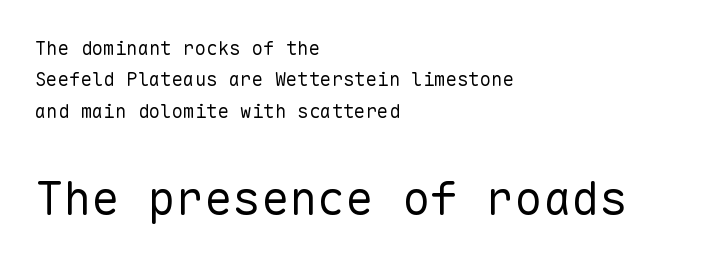
Q: Is the text bold? A: No.
Q: Is the text italic (slanted)? A: No, it is upright.
Q: Is the typeface a serif or a sans-serif typeface? A: Sans-serif.
Q: Is the text underlined? A: No.
Q: How is the paragraph aligned? A: Left-aligned.
Q: Is the spacing between letters normal or unusually wide? A: Normal.
Q: Is the spacing between lines tight, normal or loose? A: Normal.
Q: Which block of text is set in a larger size, the first (top) or the second (bottom)? A: The second (bottom) one.
Q: Width (condensed, normal, or wide)? A: Normal.
Q: Stroke contrast? A: Low.
Q: x-height? A: Medium.
Q: Monospaced? A: Yes.
